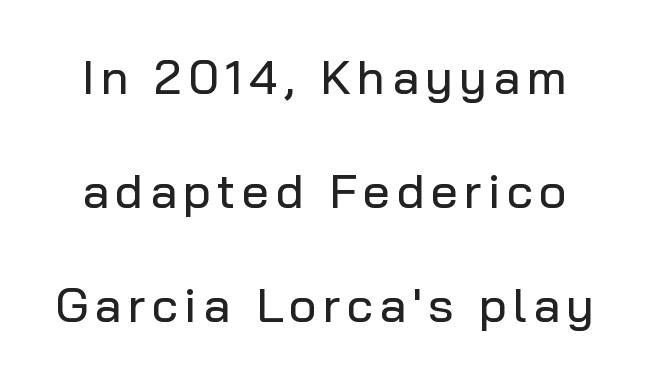
Honestly, the rows look like they've been pulled way apart. Regarding serifs, this sample does without them. Check under the words: just untouched page. Ascenders rise straight up at ninety degrees.
